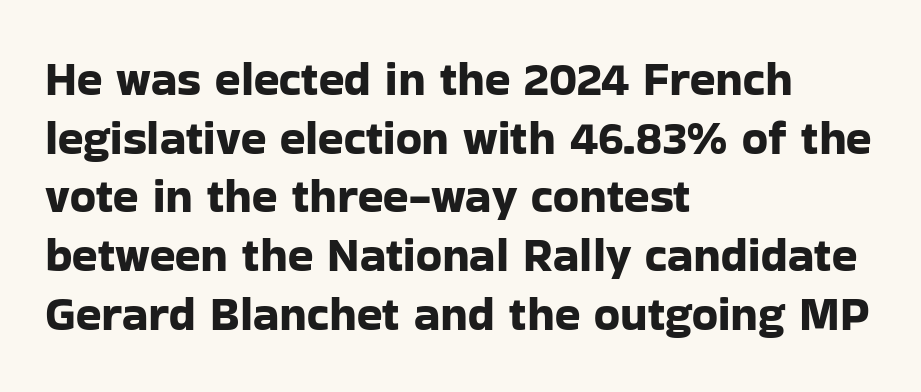
{"serif": "no", "italic": "no", "width": "normal", "stroke_contrast": "low", "x_height": "medium", "monospaced": "no", "underline": "no", "align": "left", "line_spacing": "normal", "line_spacing_ratio": 1.25, "letter_spacing": "normal", "letter_spacing_em": 0.0, "glyph_px": 47}
